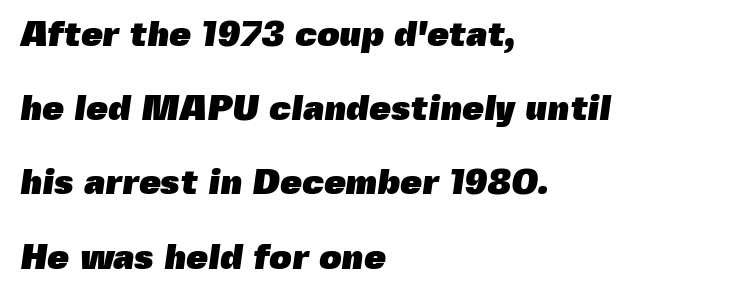
{"serif": "no", "bold": "yes", "weight": "heavy", "width": "normal", "x_height": "medium", "monospaced": "no", "underline": "no", "align": "left", "line_spacing": "loose", "line_spacing_ratio": 2.12, "letter_spacing": "normal", "letter_spacing_em": 0.0, "glyph_px": 35}
